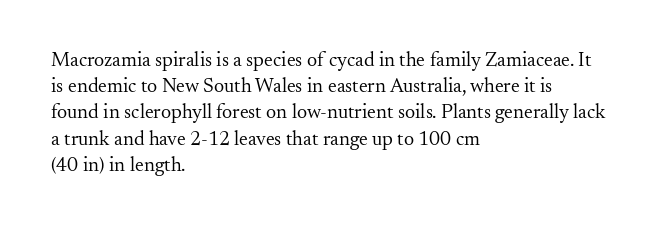
Q: Is the text bold? A: No.
Q: Is the text italic (slanted)? A: No, it is upright.
Q: Is the text underlined? A: No.
Q: How is the paragraph aligned? A: Left-aligned.
Q: Is the spacing between letters normal or unusually wide? A: Normal.
Q: Is the spacing between lines tight, normal or loose? A: Normal.
